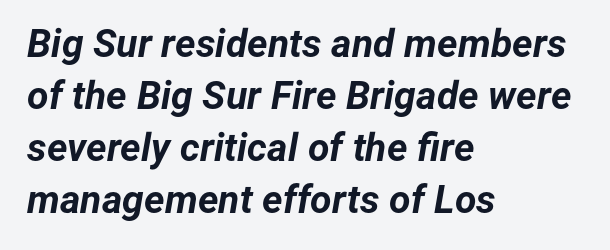
Q: Is the text bold? A: Yes.
Q: Is the text italic (slanted)? A: Yes, it leans right by about 12 degrees.
Q: Is the text underlined? A: No.
Q: How is the paragraph aligned? A: Left-aligned.
Q: Is the spacing between letters normal or unusually wide? A: Normal.
Q: Is the spacing between lines tight, normal or loose? A: Normal.
Q: Width (condensed, normal, or wide)? A: Normal.
Q: Stroke contrast? A: Low.
Q: x-height? A: Medium.
Q: Monospaced? A: No.
